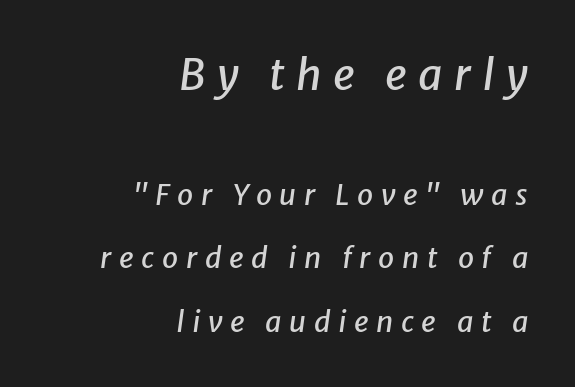
The typesetter chose a ragged-left arrangement here. The rendering uses natural spacing where letterforms have individual widths. Words appear elongated and porous because spacing is wide. If you drew a line through each stem, it would be angled. Reading top to bottom, the characters get smaller at the block break. Type without underlining.
